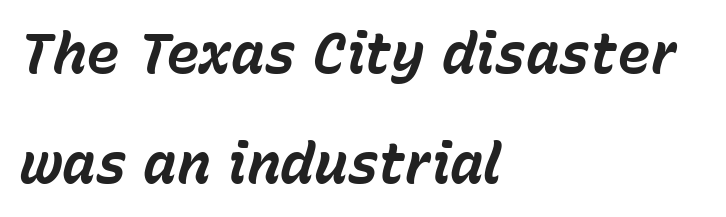
The image shows 56 px bold type, italic (leaning right); set left-aligned, loose line spacing (1.97x), normal letter spacing, not underlined; low stroke contrast and a medium x-height.
